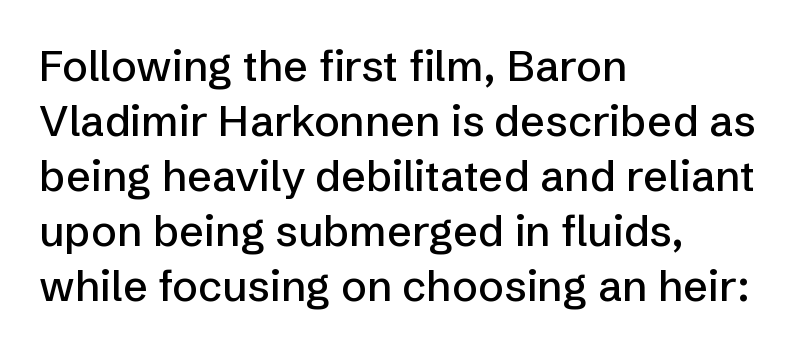
Posture: upright roman. Leftover space on each line is placed entirely after the last word. The rendering uses natural spacing where letterforms have individual widths. No extra tracking has been applied to these lines.
